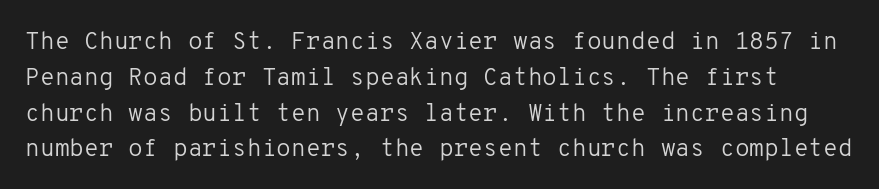
The image shows 24 px text type, upright; set normal line spacing (1.49x), normal letter spacing, not underlined.
